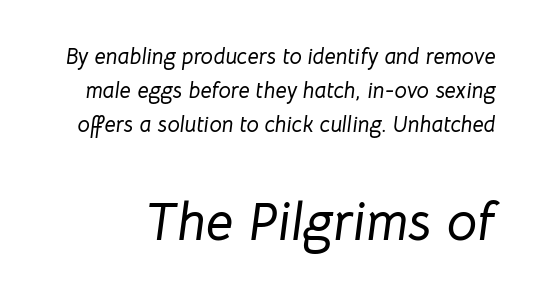
The image shows 54 px text type, italic (leaning right); set normal line spacing (1.55x), normal letter spacing, not underlined; the second (bottom) block is 2.45x larger; low stroke contrast and a medium x-height.
